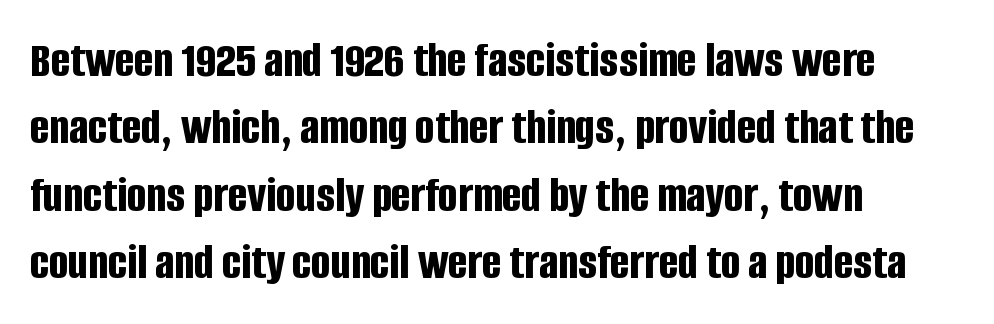
This rendering features lettering with no underline. Varying glyph widths throughout — classic text-font behaviour. The font is running at its bold setting. A normal amount of white space separates one row of letters from the next. These lines keep a tight, regular rhythm from letter to letter.
